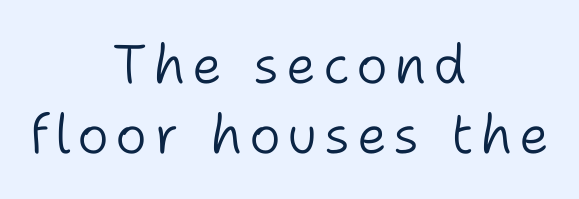
The image shows 54 px light sans-serif type, upright; set centered, normal line spacing (1.3x), not underlined; low stroke contrast and a medium x-height.
